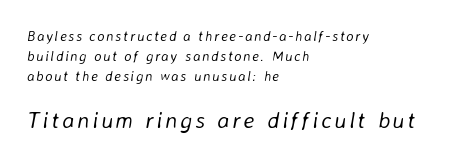
The strip under each line holds only bare page. The letters are slanted; this is an italic face. Letters have the restrained weight of plain body copy at most. Horizontally, the lines are justified to the leading edge only. This layout puts the modest block above and the oversized block below.
